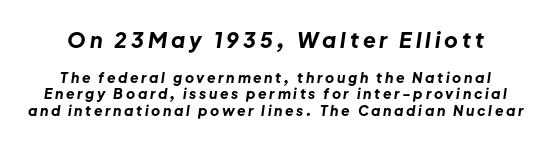
The image shows 21 px bold type, italic (leaning right); set line spacing 1.19x, not underlined; the first (top) block is 1.5x larger.
